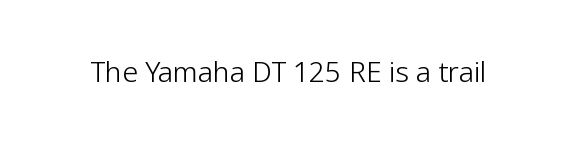
Q: Is the text bold? A: No.
Q: Is the text italic (slanted)? A: No, it is upright.
Q: Is the typeface a serif or a sans-serif typeface? A: Sans-serif.
Q: Is the text underlined? A: No.
Q: Is the spacing between letters normal or unusually wide? A: Normal.
Q: Width (condensed, normal, or wide)? A: Normal.
Q: Stroke contrast? A: Low.
Q: x-height? A: Medium.
Q: Monospaced? A: No.
